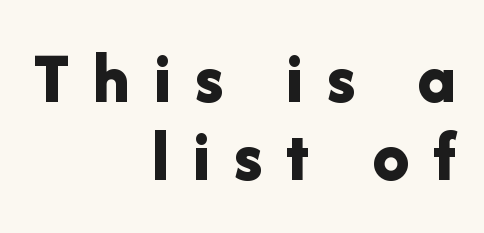
Q: Is the text bold? A: Yes.
Q: Is the text italic (slanted)? A: No, it is upright.
Q: Is the typeface a serif or a sans-serif typeface? A: Sans-serif.
Q: Is the text underlined? A: No.
Q: How is the paragraph aligned? A: Right-aligned.
Q: Is the spacing between letters normal or unusually wide? A: Unusually wide.
Q: Is the spacing between lines tight, normal or loose? A: Tight.
Q: Width (condensed, normal, or wide)? A: Normal.
Q: Stroke contrast? A: Low.
Q: x-height? A: Medium.
Q: Monospaced? A: No.
